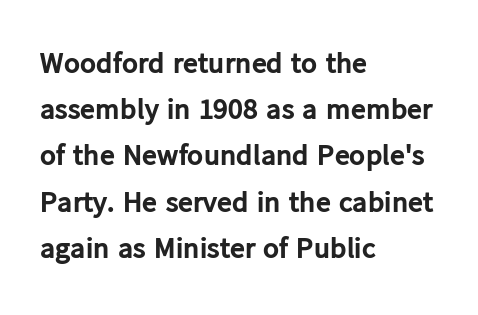
In terms of letterform style, serifs are entirely absent. Only glyphs here, with clear space below each row. Summary of weight: heavy, a full bold. The lettering stays uniformly vertical, giving the passage a roman look. Spacing verdict: proportional, widths tailored to each character.
